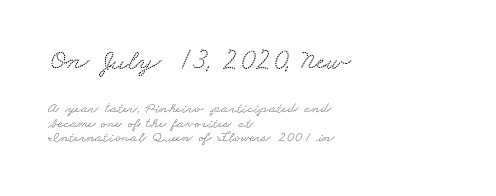
{"width": "wide", "stroke_contrast": "low", "x_height": "small", "monospaced": "no", "underline": "no", "align": "left", "line_spacing": "tight", "line_spacing_ratio": 0.99, "letter_spacing": "normal", "letter_spacing_em": 0.0, "larger_block": "first", "size_ratio": 2.0, "glyph_px": 30}
